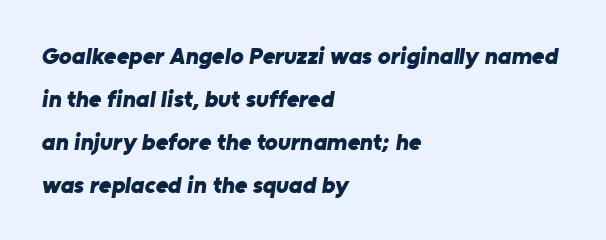
The image shows 24 px bold type; set left-aligned, line spacing 1.79x, normal letter spacing, not underlined.
